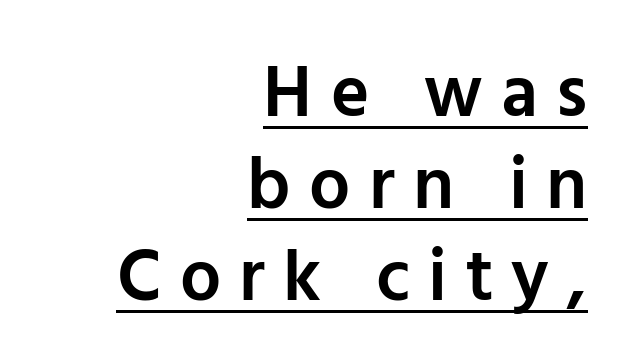
What's the leading like? Ordinary, nothing unusual. As a designer I'd log this as weight 600, semibold. Tracking here is generous; glyphs stand well apart from one another. Right-aligned paragraph, ragged on the left. Varying glyph widths throughout — classic text-font behaviour.
